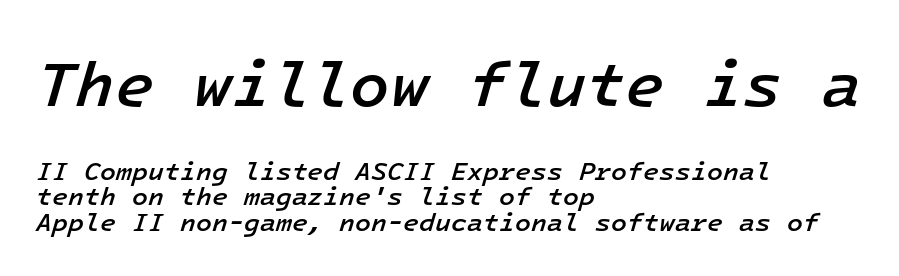
Q: Is the text bold? A: Semi-bold.
Q: Is the text italic (slanted)? A: Yes, it leans right by about 16 degrees.
Q: Is the text underlined? A: No.
Q: How is the paragraph aligned? A: Left-aligned.
Q: Is the spacing between letters normal or unusually wide? A: Normal.
Q: Is the spacing between lines tight, normal or loose? A: Tight.
Q: Which block of text is set in a larger size, the first (top) or the second (bottom)? A: The first (top) one.
Q: Width (condensed, normal, or wide)? A: Normal.
Q: Stroke contrast? A: Low.
Q: x-height? A: Medium.
Q: Monospaced? A: Yes.
